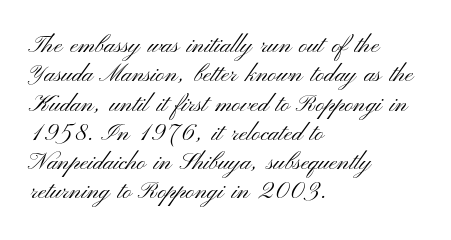
Q: Is the text bold? A: No.
Q: Is the text italic (slanted)? A: Yes.
Q: Is the text underlined? A: No.
Q: How is the paragraph aligned? A: Left-aligned.
Q: Is the spacing between letters normal or unusually wide? A: Normal.
